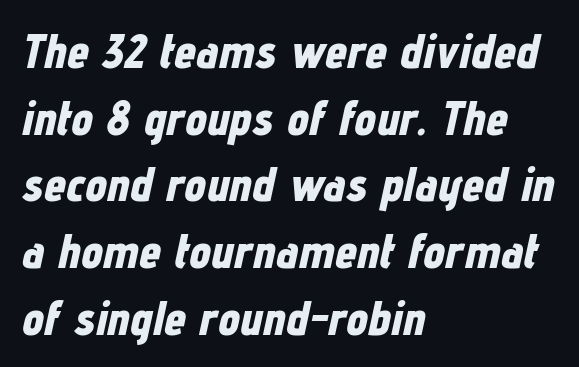
{"italic": "yes", "lean": "right", "slant_degrees": 12, "bold": "yes", "weight": "bold", "width": "condensed", "stroke_contrast": "low", "x_height": "medium", "monospaced": "no", "underline": "no", "align": "left", "line_spacing": "normal", "line_spacing_ratio": 1.36, "letter_spacing": "normal", "letter_spacing_em": 0.0, "glyph_px": 49}
